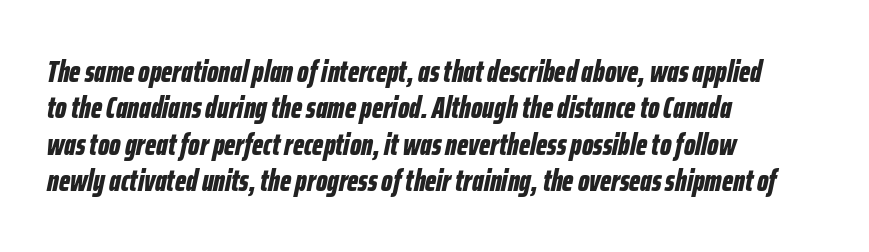
The tracking reads as untouched default to a designer's eye. Typesetter's note: full bold, strokes at maximum text heaviness. The passage shown is typed in a proportional face where columns would drift. An italicized treatment has been applied to the whole sample.
